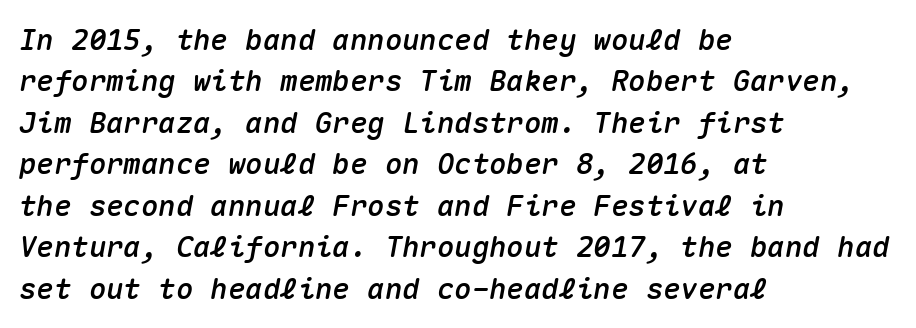
The image shows 29 px text type, italic (leaning right), monospaced; set left-aligned, normal line spacing (1.43x), normal letter spacing, not underlined; medium stroke contrast and a medium x-height.
